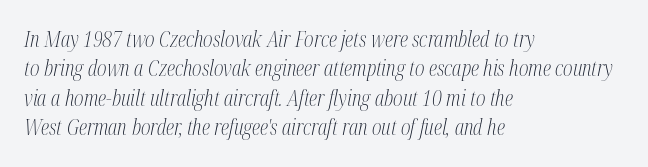
Compared with ordinary roman type, these characters are visibly tilted. Tracking here is standard; glyphs follow each other at the usual distance. Words float on clear page, feet unadorned. These lines sit exactly where default settings would place them.
